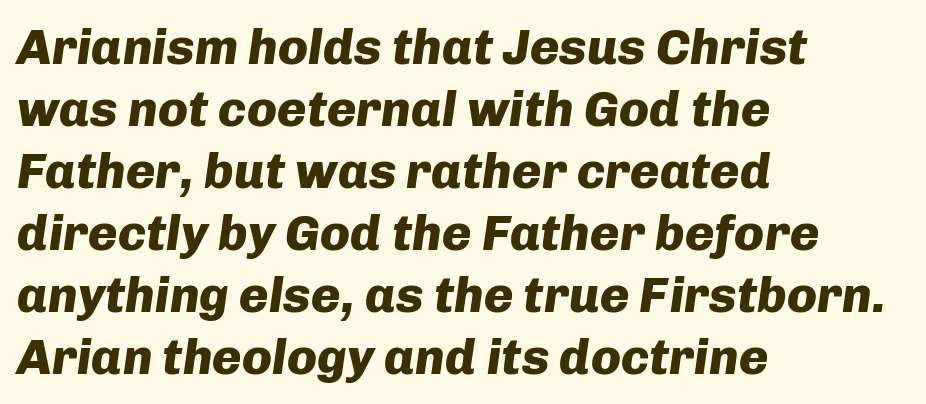
Q: Is the text bold? A: Yes.
Q: Is the text italic (slanted)? A: Yes, it leans right by about 8 degrees.
Q: Is the text underlined? A: No.
Q: How is the paragraph aligned? A: Left-aligned.
Q: Is the spacing between letters normal or unusually wide? A: Normal.
Q: Width (condensed, normal, or wide)? A: Normal.
Q: Stroke contrast? A: Low.
Q: x-height? A: Medium.
Q: Monospaced? A: No.
